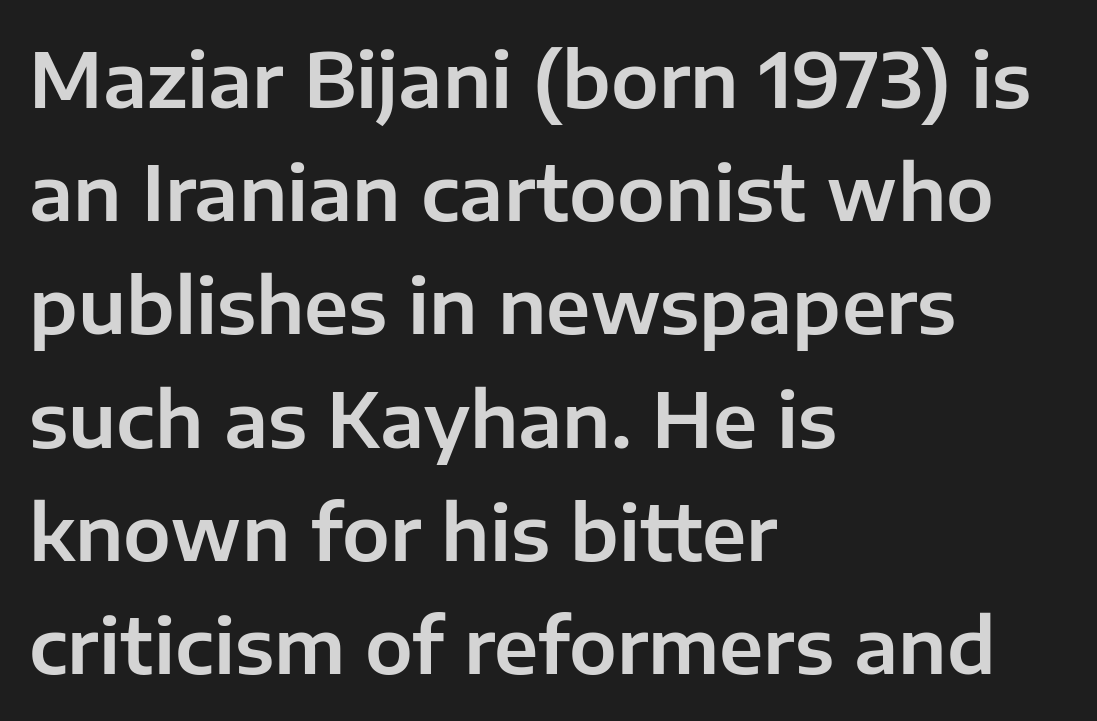
No italicization has been applied; the sample stays upright. This is sans-serif lettering, the kind often seen on screens and signage. Honestly, the letter spacing is just normal — you wouldn't notice it. Is there much room between lines? A standard amount, neither cramped nor airy.
